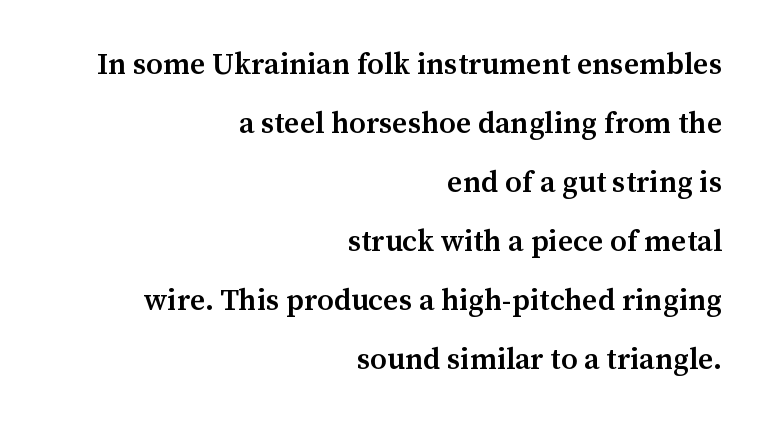
These lines are rendered in a variable-pitch font. Successive baselines arrive slowly, with a big drop between each. Underline: absent. Characters remain perfectly vertical along every line.
